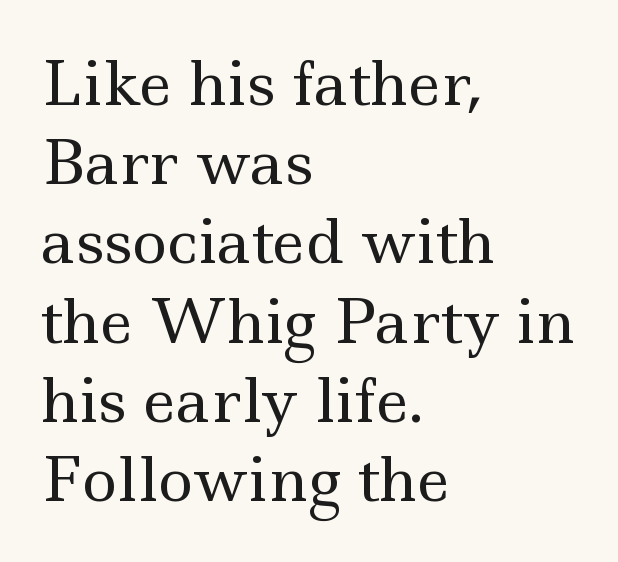
The image shows 60 px regular-weight, wide serif type, upright; set left-aligned, normal line spacing (1.32x), normal letter spacing, not underlined; a small x-height.
